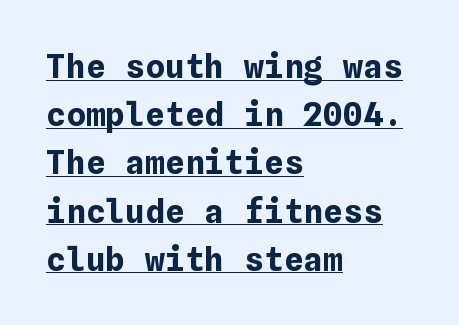
{"italic": "no", "bold": "yes", "weight": "bold", "width": "normal", "stroke_contrast": "low", "x_height": "medium", "underline": "yes", "align": "left", "line_spacing": "normal", "line_spacing_ratio": 1.46, "letter_spacing": "normal", "letter_spacing_em": 0.0, "glyph_px": 33}
